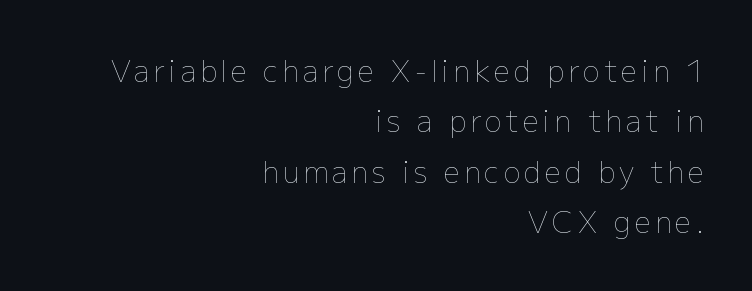
{"italic": "no", "bold": "no", "weight": "thin", "width": "normal", "stroke_contrast": "low", "x_height": "medium", "monospaced": "no", "underline": "no", "align": "right", "line_spacing_ratio": 1.74, "glyph_px": 29}
